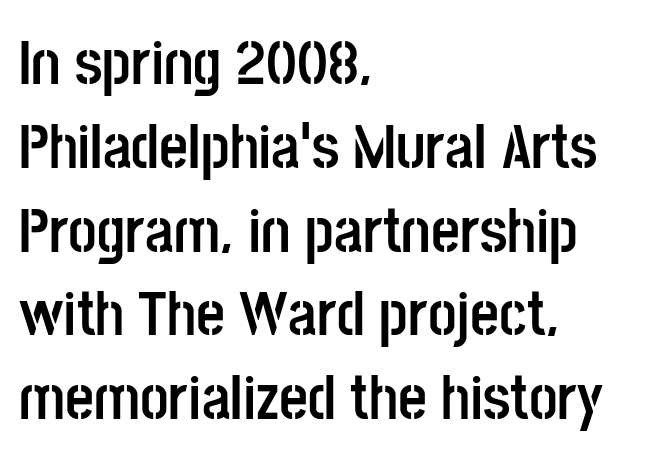
The image shows 63 px semibold, condensed sans-serif type, upright; set left-aligned, normal line spacing (1.33x), normal letter spacing, not underlined; low stroke contrast and a large x-height.
